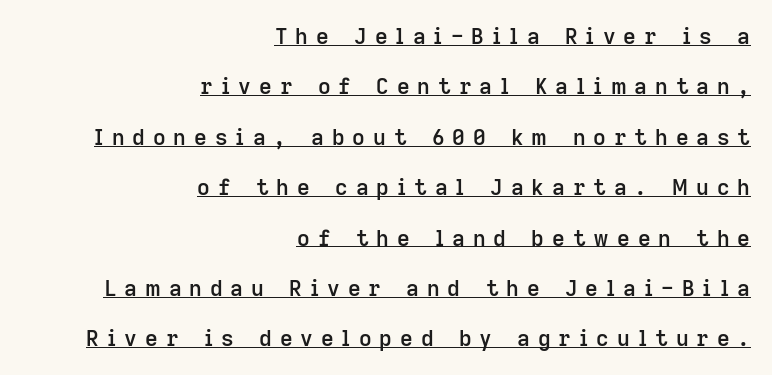
{"italic": "no", "bold": "semi", "underline": "yes", "align": "right", "line_spacing": "loose", "line_spacing_ratio": 2.29, "letter_spacing": "wide", "letter_spacing_em": 0.36, "glyph_px": 22}
